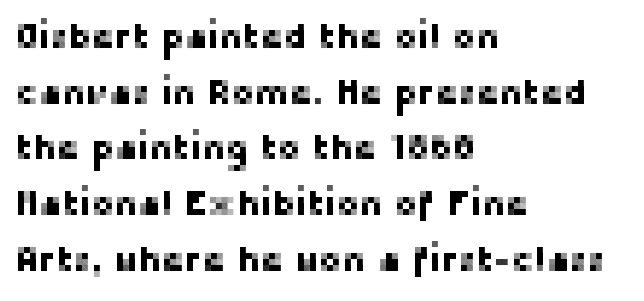
The line-height multiplier appears to be the usual default. The face used here is proportionally spaced, like ordinary book or web type. Students, note that the glyphs here touch the page at normal intervals. This sample is left-justified, so line endings fall wherever the words run out.
